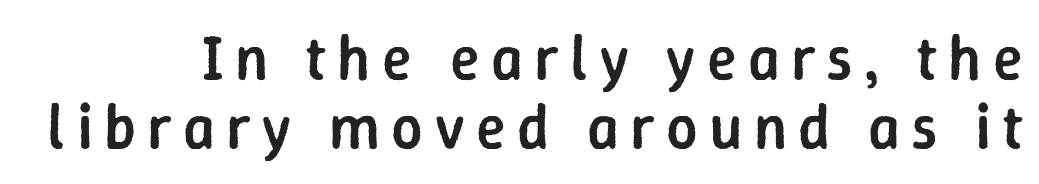
If you measured baseline to baseline, you'd find a short distance. Do the characters align in a grid? No, the font is proportional. Underline: absent. Rendered with straight, roman letterforms. This is moderately heavy type, rendered in semibold. Regarding serifs, this sample does without them.
